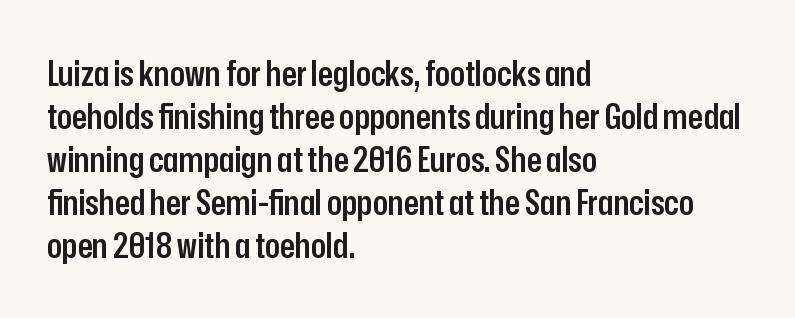
The image shows 35 px semibold, condensed sans-serif type, upright; set left-aligned, line spacing 1.23x, normal letter spacing, not underlined; low stroke contrast and a medium x-height.
